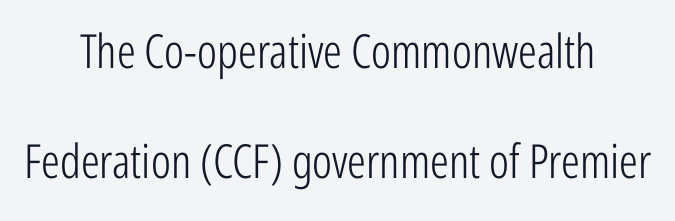
{"serif": "no", "italic": "no", "bold": "no", "weight": "light", "width": "condensed", "stroke_contrast": "low", "x_height": "medium", "monospaced": "no", "underline": "no", "align": "center", "line_spacing": "loose", "line_spacing_ratio": 2.33, "letter_spacing": "normal", "letter_spacing_em": 0.0, "glyph_px": 47}
